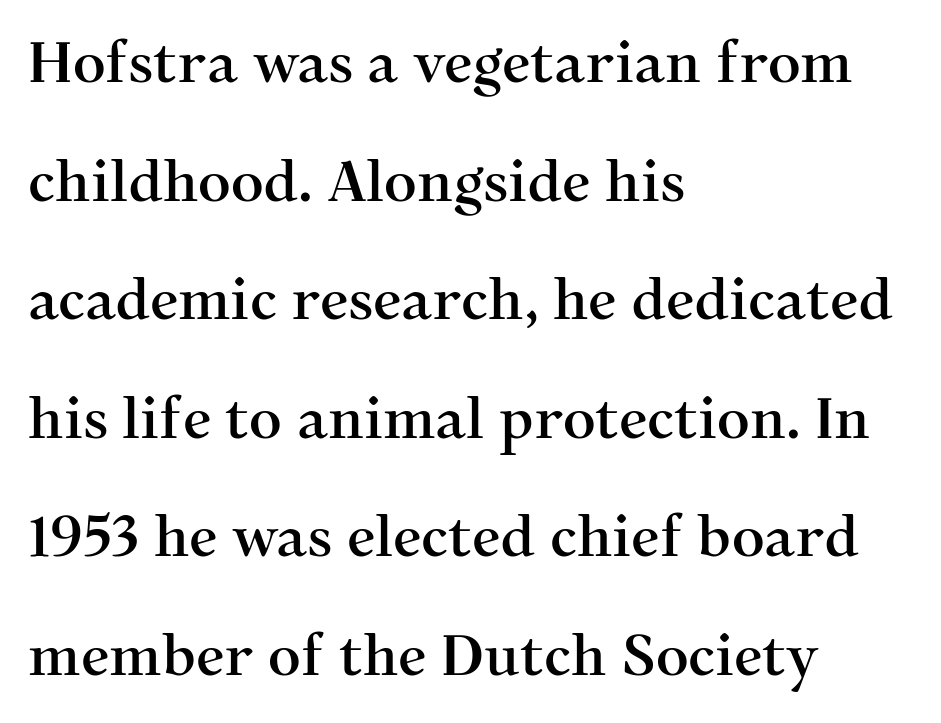
The image shows 57 px serif type, upright; set left-aligned, loose line spacing (2.08x), normal letter spacing, not underlined; medium stroke contrast and a medium x-height.
